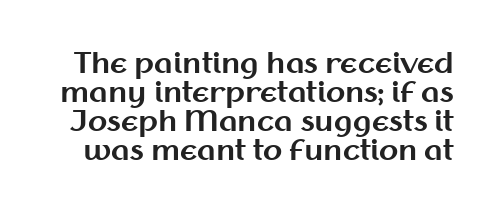
The letters carry no serifs — their stems end cleanly without finishing strokes. Cramped leading. Think of a printed novel: that variable character pitch is what you see here. The face used here has the dense, thick strokes of a bold. Look at the tracking — it's just the regular setting, nothing added. No italicization has been applied; the sample stays upright.
